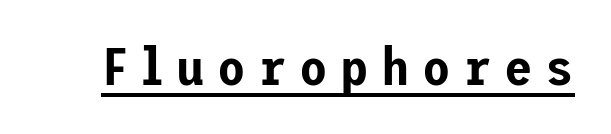
The face used here is rendered with a markedly widened letterfit. Honestly, the underline is the first thing you notice here. Is there any slant? The stems are plumb. The glyphs in this specimen are sans serif.
